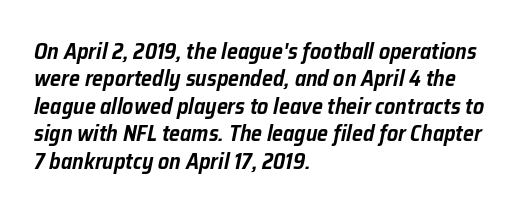
The image shows 22 px text type, italic (leaning right); set left-aligned, normal line spacing (1.25x), normal letter spacing, not underlined.
